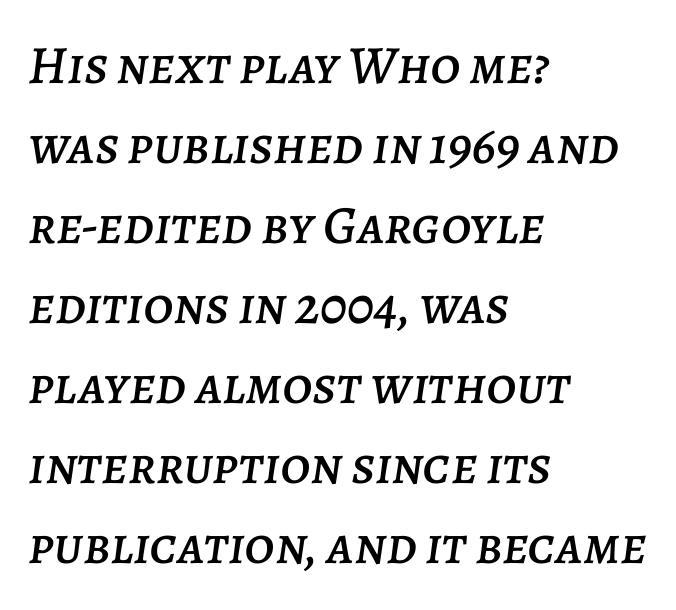
This rendering leaves character spacing at its baseline value. Slant detected: the letters are inclined. Character widths vary here, with narrow letters taking less room than wide ones. Where is the straight margin? On the left. This block has exactly the height ordinary leading produces. Just letters on the line, the space beneath them empty.
